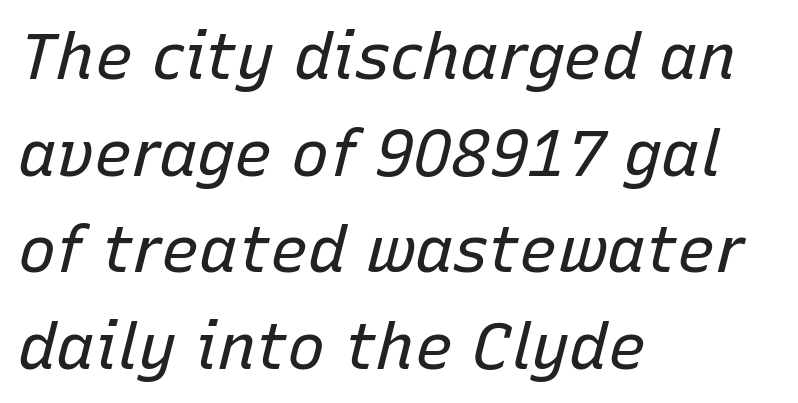
Q: Is the text bold? A: No.
Q: Is the text italic (slanted)? A: Yes, it leans right by about 15 degrees.
Q: Is the text underlined? A: No.
Q: How is the paragraph aligned? A: Left-aligned.
Q: Is the spacing between letters normal or unusually wide? A: Normal.
Q: Is the spacing between lines tight, normal or loose? A: Normal.
Q: Width (condensed, normal, or wide)? A: Normal.
Q: Stroke contrast? A: Low.
Q: x-height? A: Medium.
Q: Monospaced? A: No.
